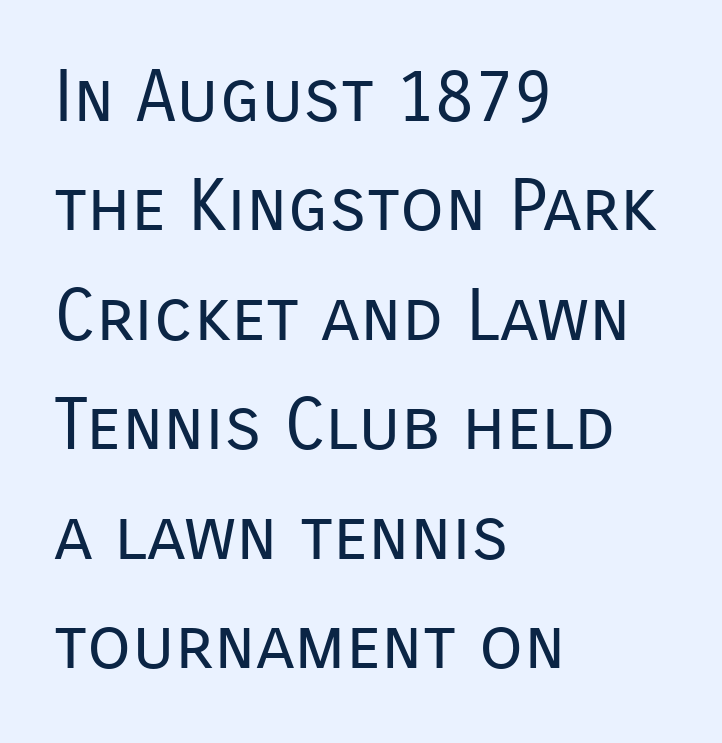
{"serif": "no", "italic": "no", "bold": "no", "weight": "regular", "width": "normal", "stroke_contrast": "low", "x_height": "medium", "monospaced": "no", "underline": "no", "align": "left", "line_spacing": "normal", "line_spacing_ratio": 1.52, "letter_spacing": "normal", "letter_spacing_em": 0.0, "glyph_px": 72}
